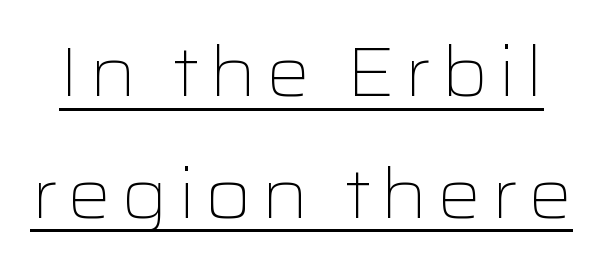
Q: Is the text bold? A: No.
Q: Is the text italic (slanted)? A: No, it is upright.
Q: Is the typeface a serif or a sans-serif typeface? A: Sans-serif.
Q: Is the text underlined? A: Yes.
Q: Width (condensed, normal, or wide)? A: Wide.
Q: Stroke contrast? A: Low.
Q: x-height? A: Medium.
Q: Monospaced? A: No.
